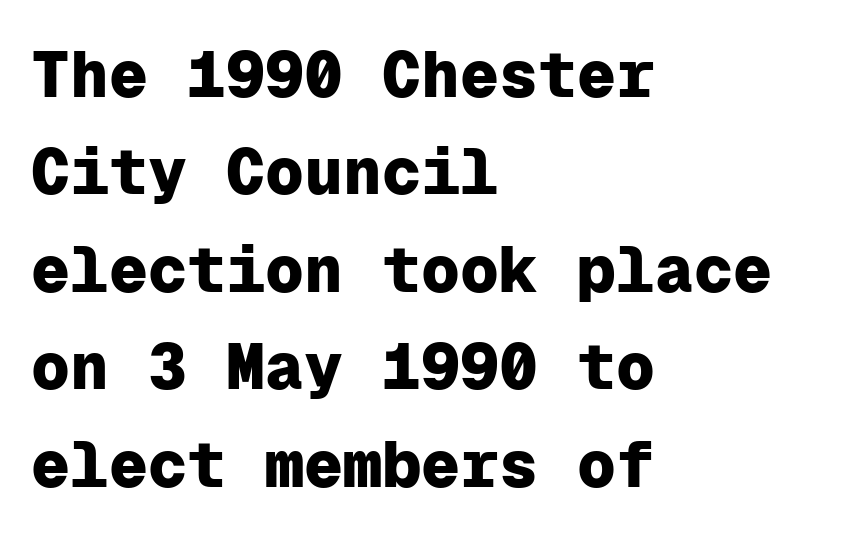
Q: Is the text bold? A: Yes.
Q: Is the text italic (slanted)? A: No, it is upright.
Q: Is the typeface a serif or a sans-serif typeface? A: Sans-serif.
Q: Is the text underlined? A: No.
Q: How is the paragraph aligned? A: Left-aligned.
Q: Is the spacing between letters normal or unusually wide? A: Normal.
Q: Is the spacing between lines tight, normal or loose? A: Normal.
Q: Width (condensed, normal, or wide)? A: Normal.
Q: Stroke contrast? A: Low.
Q: x-height? A: Medium.
Q: Monospaced? A: Yes.
